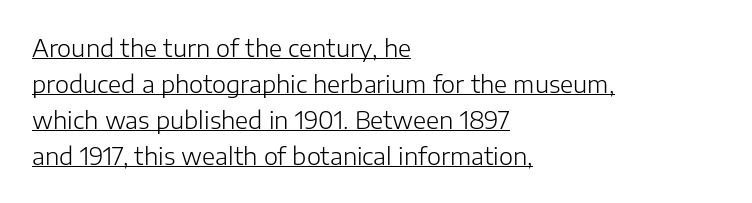
What stands out about the letter spacing? Nothing — it is the standard amount. Every word sits above its own underline. Weight: in the light-to-regular range. Every stem runs plumb, perpendicular to the baseline. Horizontal alignment here is leftward, the default for most running prose.
